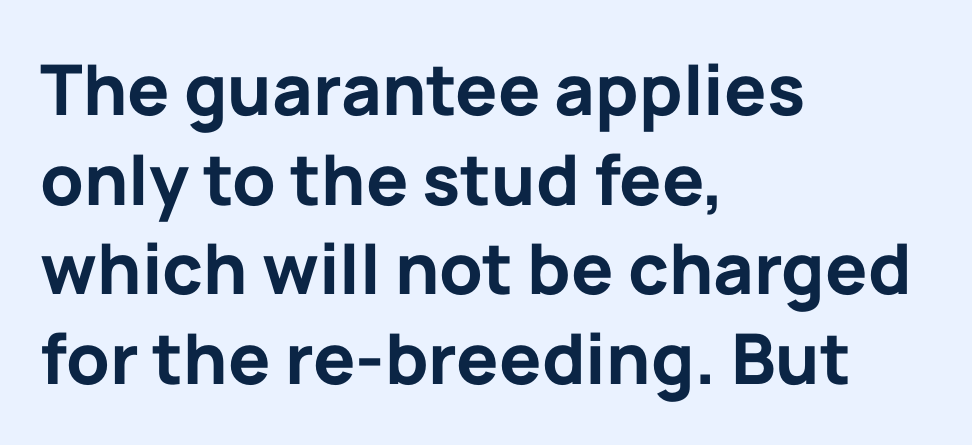
Compared with a centered layout, this one pins lines to the left instead. Nobody touched the tracking dial on this one. Typographic density is high because the face is bold. No feet cap the strokes, marking this as sans-serif type.
